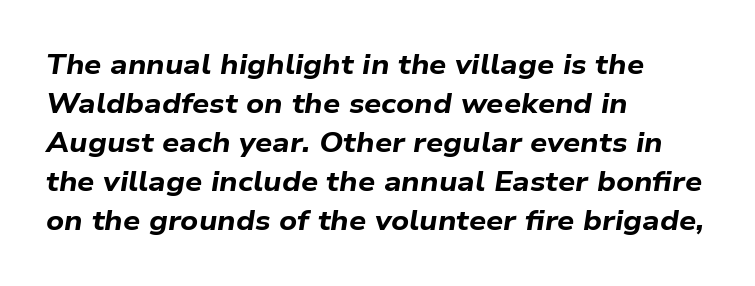
{"italic": "yes", "lean": "right", "slant_degrees": 9, "bold": "yes", "underline": "no", "align": "left", "line_spacing": "normal", "line_spacing_ratio": 1.44, "letter_spacing": "normal", "letter_spacing_em": 0.0, "glyph_px": 27}
